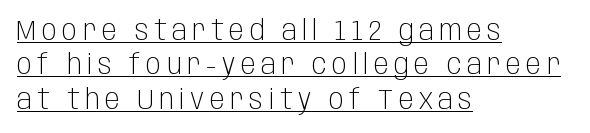
{"serif": "no", "italic": "no", "bold": "no", "weight": "light", "width": "condensed", "stroke_contrast": "low", "x_height": "large", "monospaced": "no", "underline": "yes", "align": "left", "line_spacing_ratio": 1.23, "glyph_px": 28}
